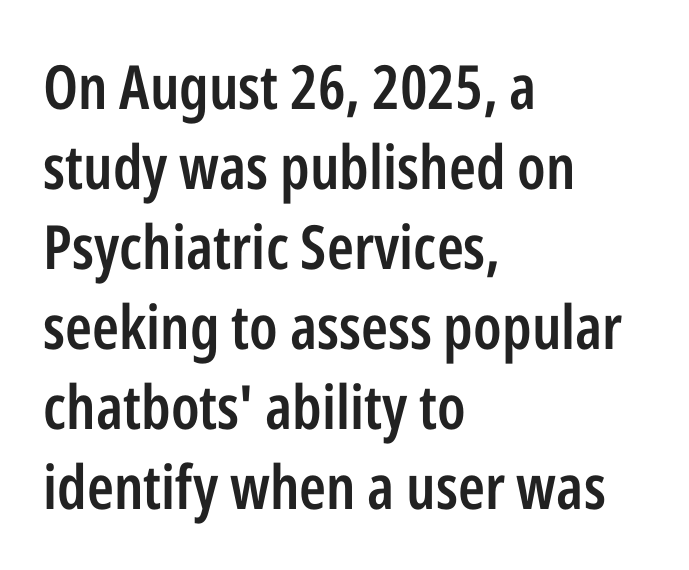
Q: Is the text bold? A: Semi-bold.
Q: Is the text italic (slanted)? A: No, it is upright.
Q: Is the typeface a serif or a sans-serif typeface? A: Sans-serif.
Q: Is the text underlined? A: No.
Q: How is the paragraph aligned? A: Left-aligned.
Q: Is the spacing between letters normal or unusually wide? A: Normal.
Q: Is the spacing between lines tight, normal or loose? A: Normal.
Q: Width (condensed, normal, or wide)? A: Condensed.
Q: Stroke contrast? A: Low.
Q: x-height? A: Medium.
Q: Monospaced? A: No.
